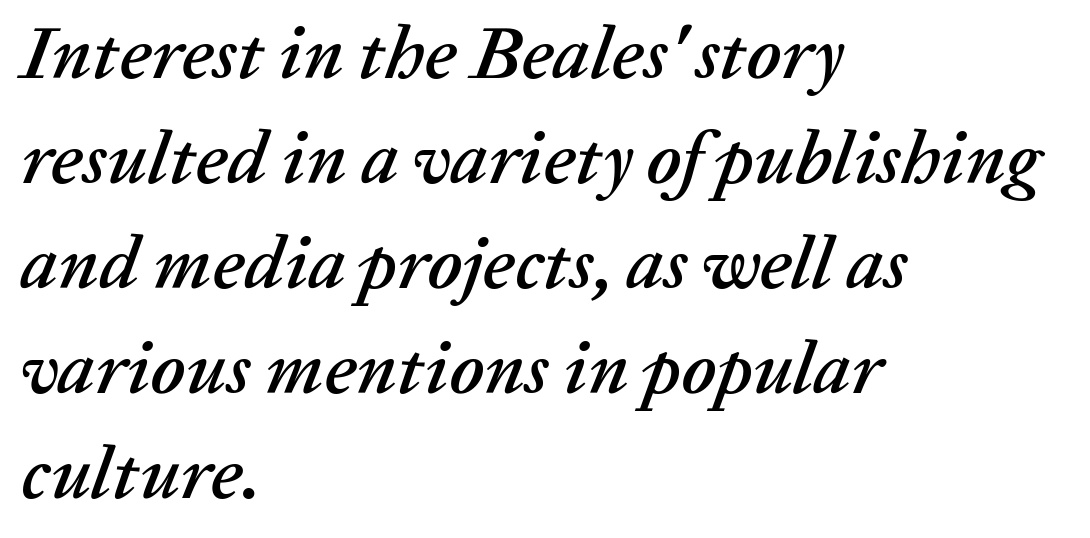
{"italic": "yes", "lean": "right", "slant_degrees": 20, "width": "normal", "stroke_contrast": "low", "x_height": "medium", "monospaced": "no", "underline": "no", "align": "left", "line_spacing": "normal", "line_spacing_ratio": 1.4, "letter_spacing": "normal", "letter_spacing_em": 0.0, "glyph_px": 75}
